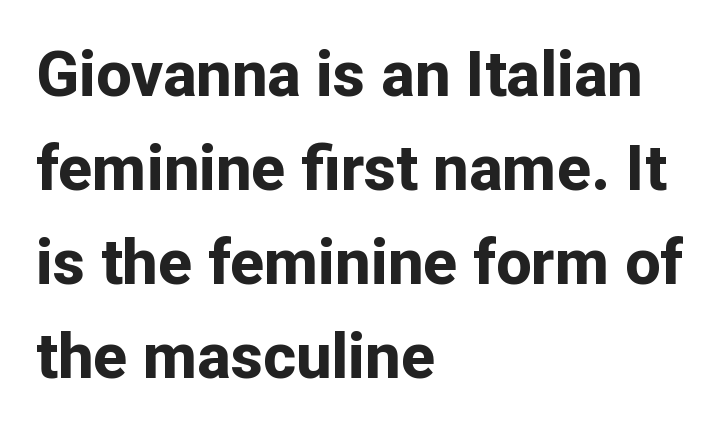
These lines are rendered in a variable-pitch font. Reading down the column, the eye jumps a familiar distance to each next line. The strokes are fattened all the way to bold. Does the lettering tilt? It doesn't — this is upright.
